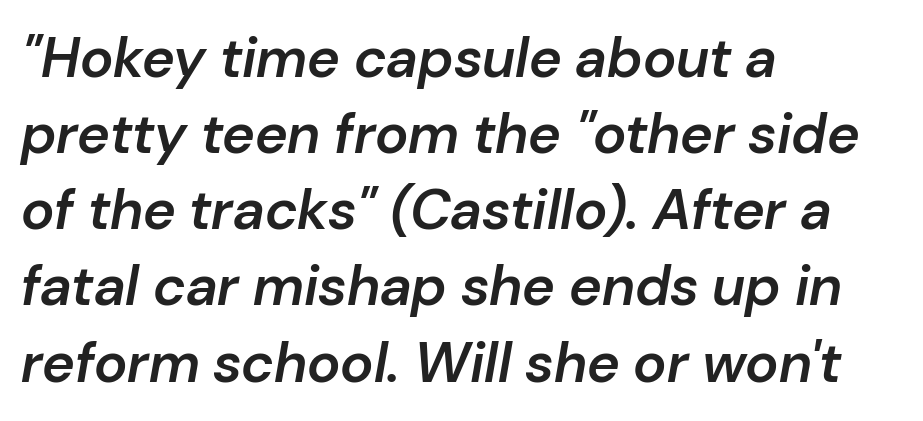
The area under the type is left untouched. Letter spacing: default. The rendering applies a slant to the glyphs. Is this a fixed-width face? No — the glyphs have proportional, varying widths. Left-aligned paragraph, ragged on the right. This is moderately heavy type, rendered in semibold.
